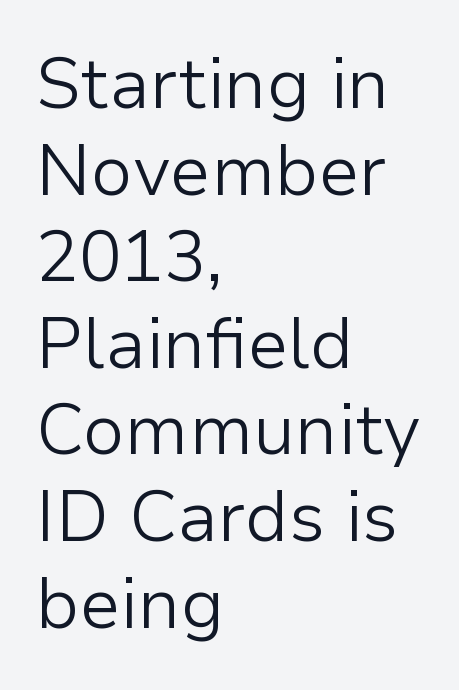
Note: no serifs on the glyphs. Does the copy run flush right? No — it runs flush left. Varying glyph widths throughout — classic text-font behaviour. Beneath every word, the page is bare. No chunkiness to these letters — they're not bold.
